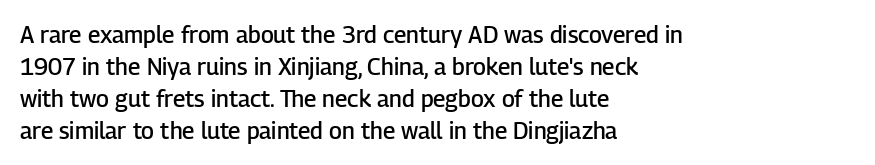
Compared with an ordinary text face, these strokes are moderately heavier — a semibold. Unlike italic type, these characters show no tilt at all. The leading is moderate, giving the passage an even texture. No extra tracking has been applied to these lines.
